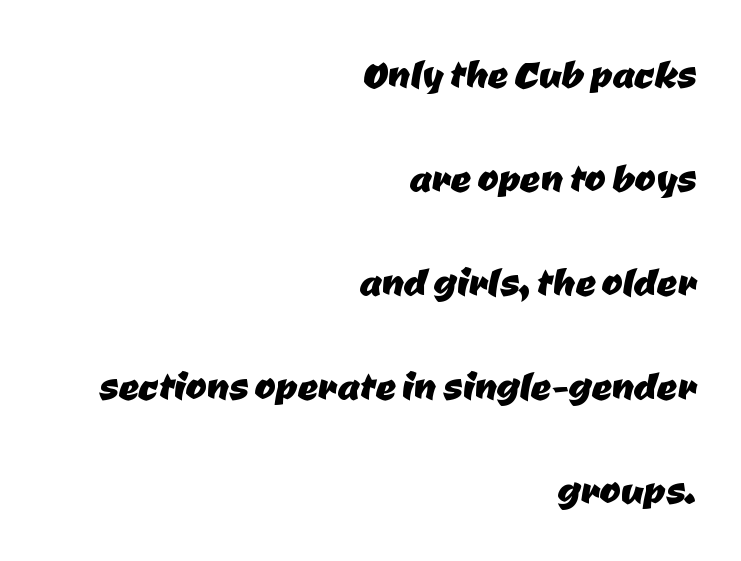
The image shows 50 px sans-serif type; set right-aligned, loose line spacing (2.08x), normal letter spacing, not underlined; low stroke contrast and a medium x-height.
